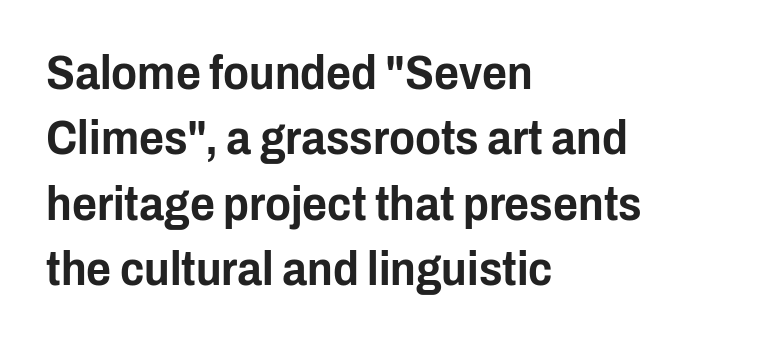
The face used here is a sans, in the tradition of grotesques and geometrics. The designer left line spacing at the default. These lines are set flush left with a ragged right edge. Default kerning and tracking; the words read as compact shapes.
